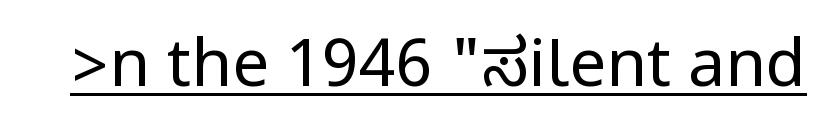
The letters carry no serifs — their stems end cleanly without finishing strokes. The font is comparable to plain body text, perhaps lighter. Rendered with straight, roman letterforms. Nobody touched the tracking dial on this one. Compared with undecorated copy, this sample adds a rule below the words.
